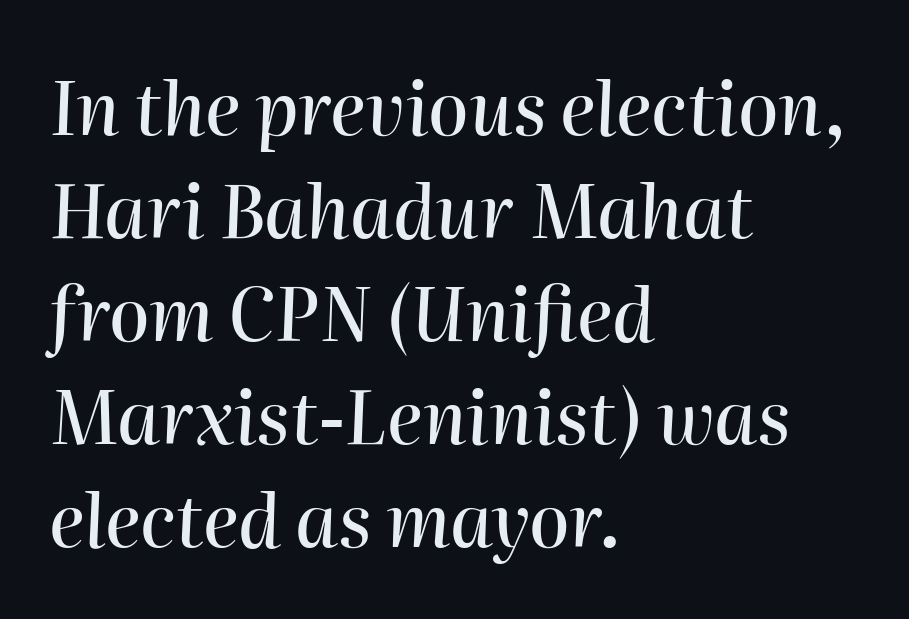
Q: Is the text italic (slanted)? A: Yes, it leans right by about 2 degrees.
Q: Is the text underlined? A: No.
Q: How is the paragraph aligned? A: Left-aligned.
Q: Is the spacing between letters normal or unusually wide? A: Normal.
Q: Is the spacing between lines tight, normal or loose? A: Normal.
Q: Width (condensed, normal, or wide)? A: Normal.
Q: Stroke contrast? A: High.
Q: x-height? A: Medium.
Q: Monospaced? A: No.
